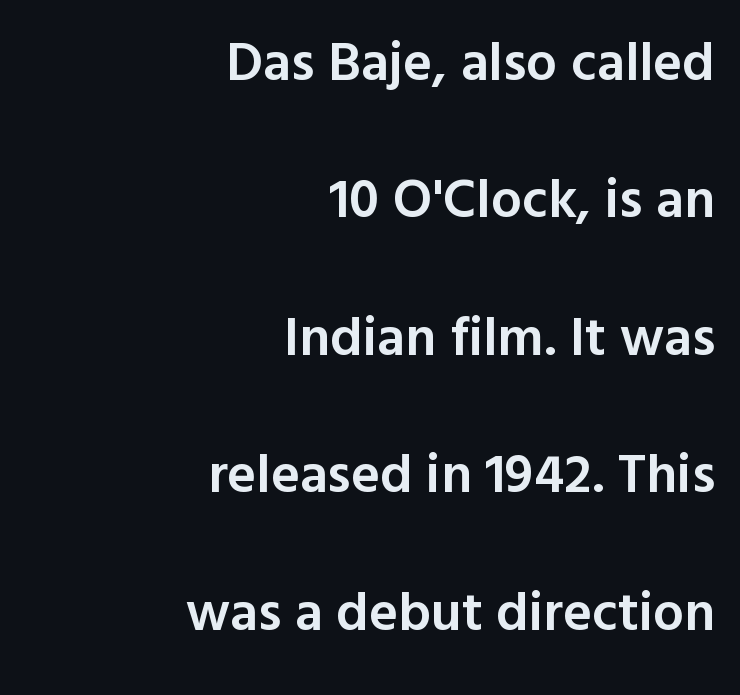
{"serif": "no", "italic": "no", "bold": "semi", "weight": "semibold", "width": "normal", "x_height": "medium", "monospaced": "no", "underline": "no", "align": "right", "line_spacing": "loose", "line_spacing_ratio": 2.5, "letter_spacing": "normal", "letter_spacing_em": 0.0, "glyph_px": 55}
